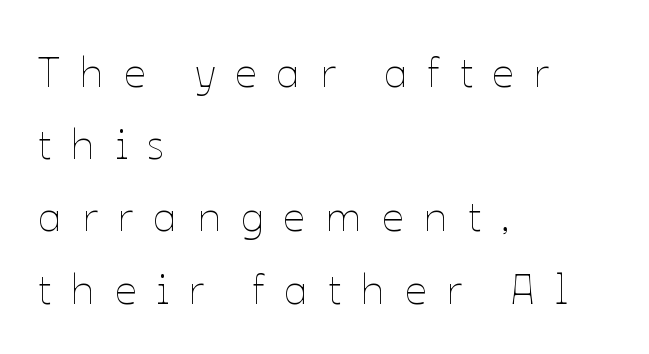
The image shows 43 px thin type, upright; set left-aligned, normal line spacing (1.68x), unusually wide letter spacing (+0.46 em), not underlined; low stroke contrast and a medium x-height.
